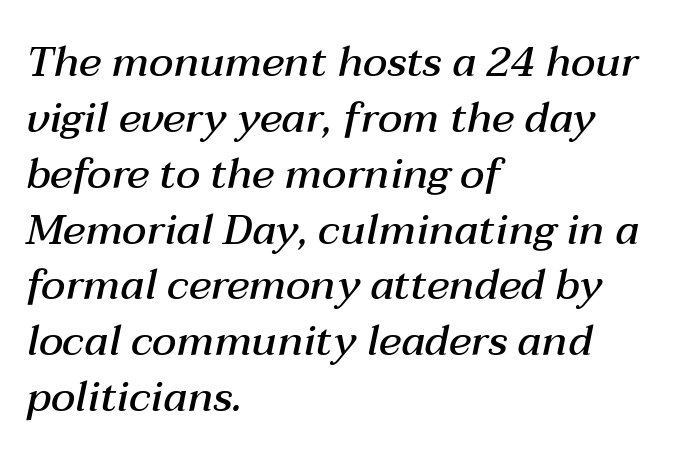
Q: Is the text bold? A: Semi-bold.
Q: Is the text italic (slanted)? A: Yes, it leans right by about 12 degrees.
Q: Is the text underlined? A: No.
Q: How is the paragraph aligned? A: Left-aligned.
Q: Is the spacing between letters normal or unusually wide? A: Normal.
Q: Is the spacing between lines tight, normal or loose? A: Normal.
Q: Width (condensed, normal, or wide)? A: Normal.
Q: Stroke contrast? A: Medium.
Q: x-height? A: Medium.
Q: Monospaced? A: No.
